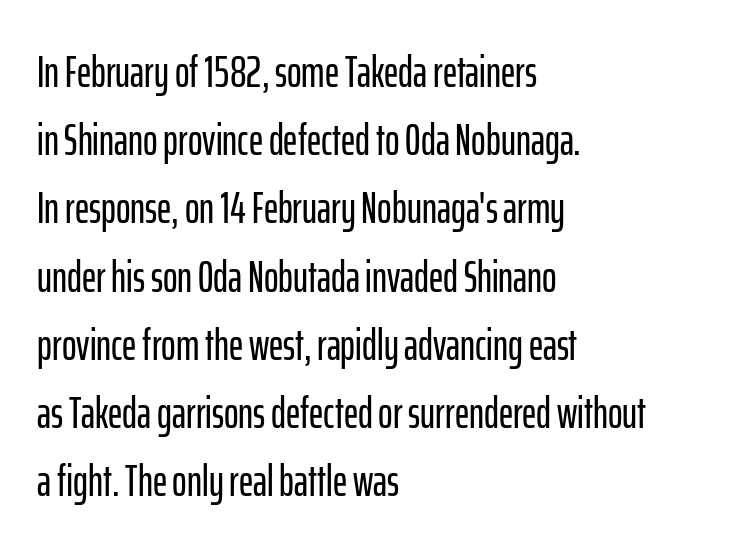
The image shows 44 px condensed sans-serif type, upright; set left-aligned, normal line spacing (1.55x), normal letter spacing, not underlined; low stroke contrast and a medium x-height.
